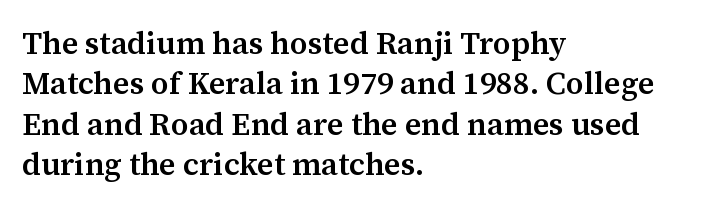
Q: Is the text bold? A: Semi-bold.
Q: Is the text italic (slanted)? A: No, it is upright.
Q: Is the typeface a serif or a sans-serif typeface? A: Serif.
Q: Is the text underlined? A: No.
Q: How is the paragraph aligned? A: Left-aligned.
Q: Is the spacing between letters normal or unusually wide? A: Normal.
Q: Is the spacing between lines tight, normal or loose? A: Normal.
Q: Width (condensed, normal, or wide)? A: Normal.
Q: Stroke contrast? A: Medium.
Q: x-height? A: Medium.
Q: Monospaced? A: No.
